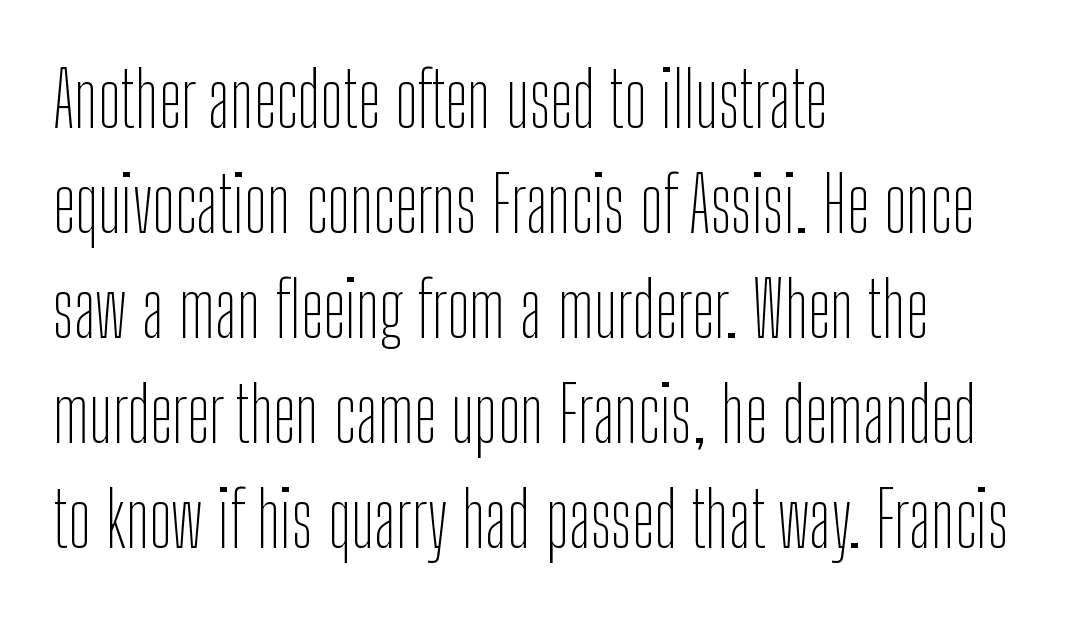
{"serif": "no", "italic": "no", "bold": "no", "weight": "thin", "width": "condensed", "stroke_contrast": "low", "x_height": "medium", "monospaced": "no", "underline": "no", "align": "left", "line_spacing": "normal", "line_spacing_ratio": 1.38, "letter_spacing": "normal", "letter_spacing_em": 0.0, "glyph_px": 76}
